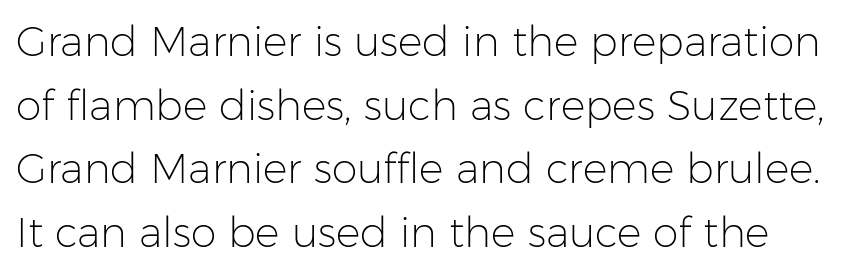
The image shows 41 px light sans-serif type, upright; set normal line spacing (1.55x), normal letter spacing, not underlined; low stroke contrast and a medium x-height.
